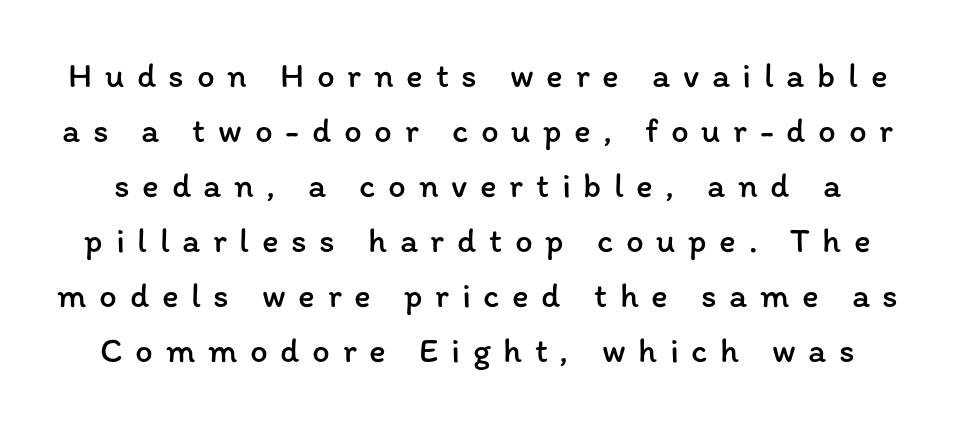
Q: Is the text bold? A: No.
Q: Is the text italic (slanted)? A: No, it is upright.
Q: Is the text underlined? A: No.
Q: Is the spacing between letters normal or unusually wide? A: Unusually wide.
Q: Is the spacing between lines tight, normal or loose? A: Normal.
Q: Width (condensed, normal, or wide)? A: Normal.
Q: Stroke contrast? A: Low.
Q: x-height? A: Medium.
Q: Monospaced? A: No.
